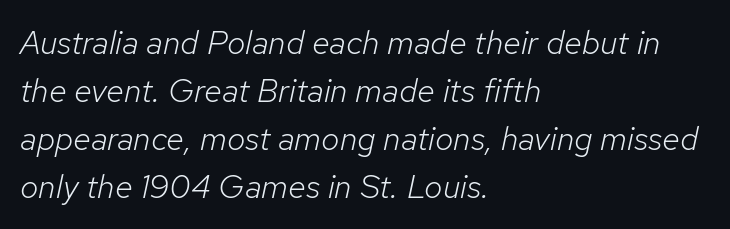
{"italic": "yes", "lean": "right", "slant_degrees": 12, "bold": "no", "weight": "light", "width": "normal", "stroke_contrast": "low", "x_height": "medium", "monospaced": "no", "underline": "no", "align": "left", "line_spacing": "normal", "line_spacing_ratio": 1.45, "letter_spacing": "normal", "letter_spacing_em": 0.0, "glyph_px": 33}
